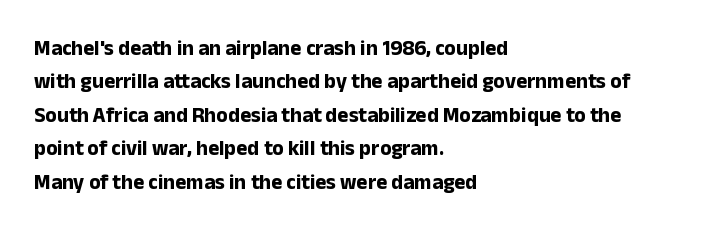
The image shows 21 px bold type, upright; set left-aligned, normal line spacing (1.59x), normal letter spacing, not underlined.
